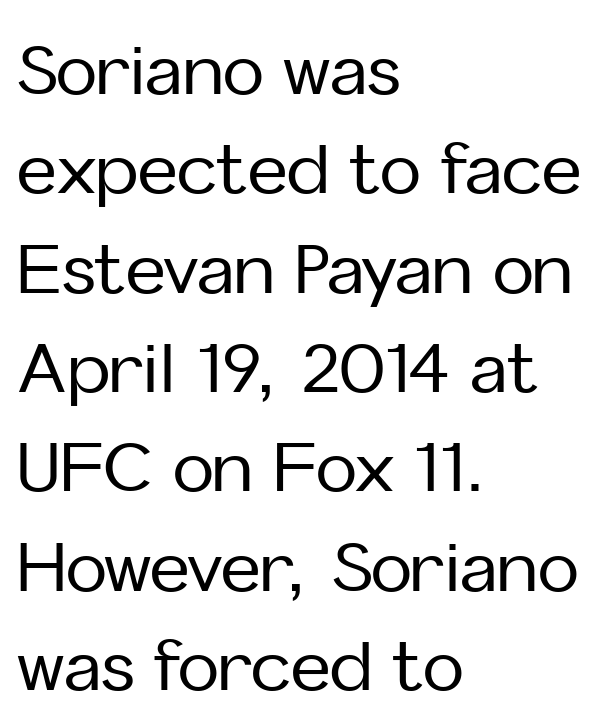
The image shows 69 px sans-serif type, upright; set left-aligned, normal line spacing (1.44x), normal letter spacing, not underlined; low stroke contrast and a medium x-height.
